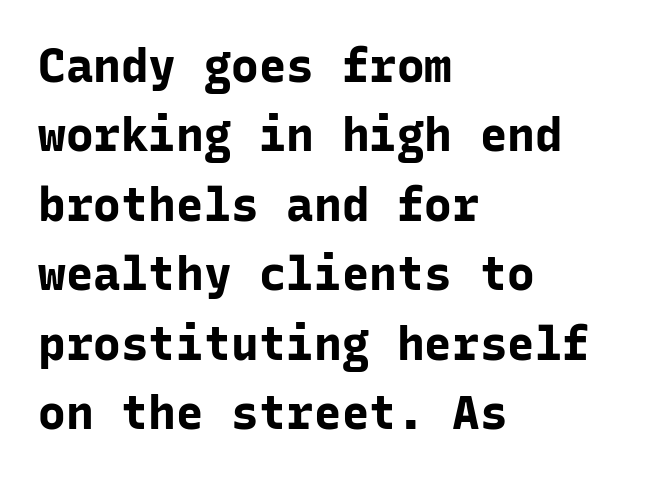
This sample uses an upright cut, with every glyph sitting square on the baseline. The letterforms sit shoulder to shoulder at normal distance. The ragged edge is on the right, which tells us the setting is flush left. A typesetter would call this monospace, since all characters share one set width.
